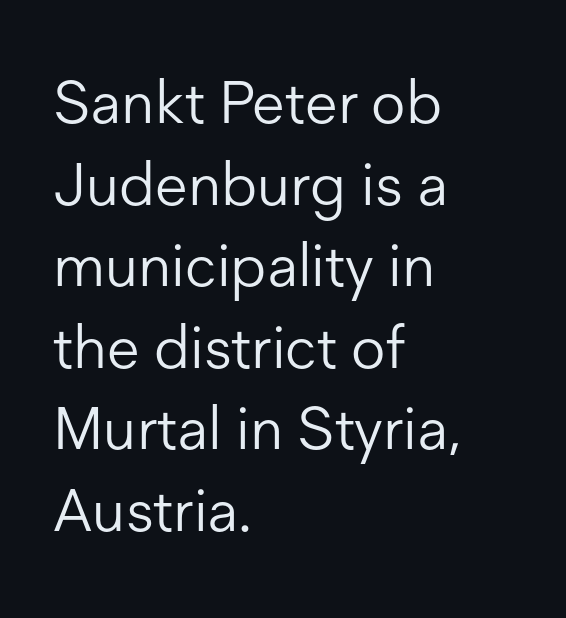
You could not count columns in this text — the font is proportionally spaced. Horizontally, the lines are justified to the leading edge only. No word sits above an underline. Normally led — the rows are evenly, conventionally spaced. Each letter's strokes conclude bluntly, with no projecting serifs. Heaviness? Minimal to ordinary, like unemphasized prose.
